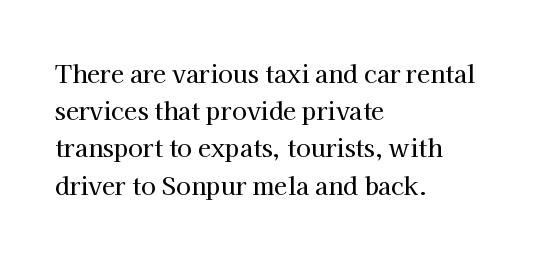
Q: Is the text italic (slanted)? A: No, it is upright.
Q: Is the text underlined? A: No.
Q: How is the paragraph aligned? A: Left-aligned.
Q: Is the spacing between letters normal or unusually wide? A: Normal.
Q: Is the spacing between lines tight, normal or loose? A: Normal.
